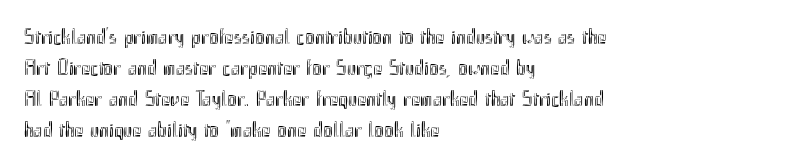
The image shows 22 px text type, upright; set left-aligned, normal line spacing (1.41x), normal letter spacing, not underlined.
